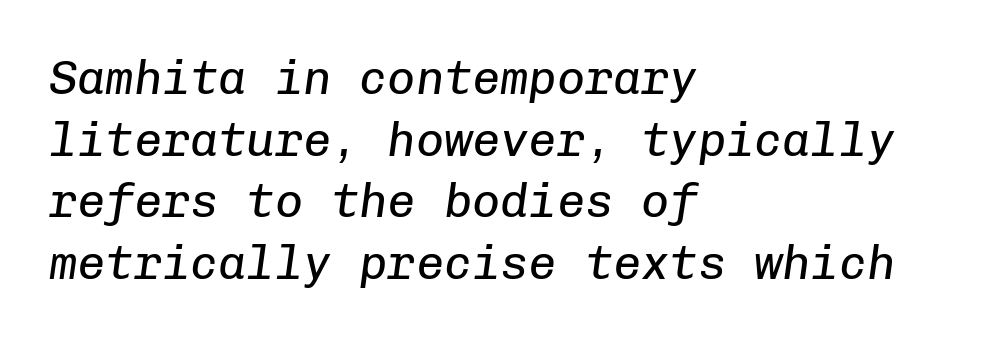
{"italic": "yes", "lean": "right", "slant_degrees": 8, "bold": "no", "weight": "regular", "width": "normal", "stroke_contrast": "low", "x_height": "medium", "monospaced": "yes", "underline": "no", "align": "left", "line_spacing": "normal", "line_spacing_ratio": 1.31, "letter_spacing": "normal", "letter_spacing_em": 0.0, "glyph_px": 47}
